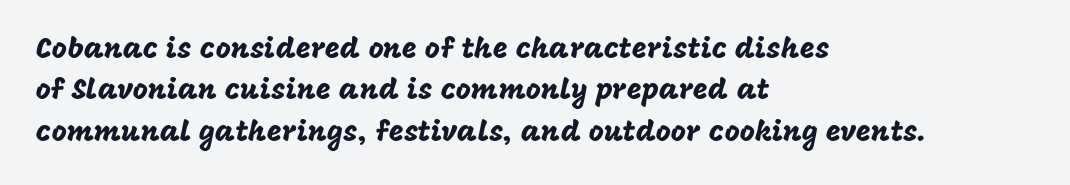
The foot of each line stays bare and open. A typesetter would call this proportional, since set widths differ per character. The paragraph shown leans on its left margin.
